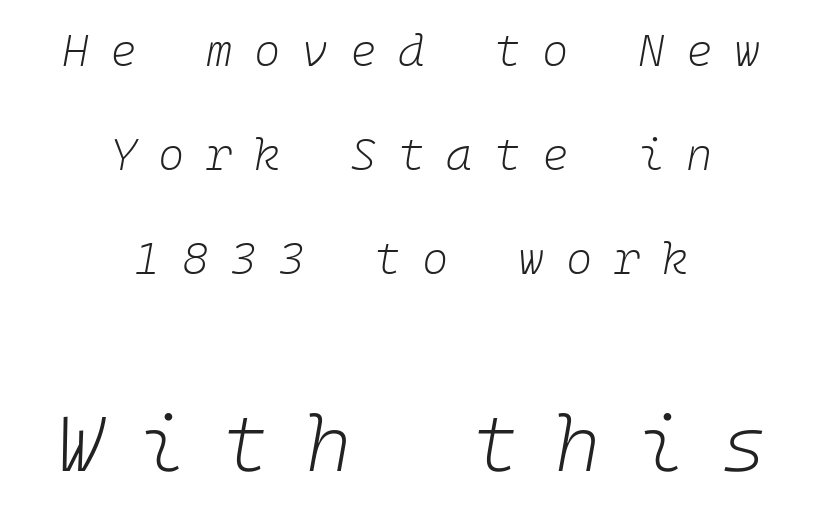
Q: Is the text bold? A: No.
Q: Is the text italic (slanted)? A: Yes, it leans right by about 10 degrees.
Q: Is the text underlined? A: No.
Q: How is the paragraph aligned? A: Centered.
Q: Is the spacing between letters normal or unusually wide? A: Unusually wide.
Q: Is the spacing between lines tight, normal or loose? A: Loose.
Q: Which block of text is set in a larger size, the first (top) or the second (bottom)? A: The second (bottom) one.
Q: Width (condensed, normal, or wide)? A: Normal.
Q: Stroke contrast? A: Low.
Q: x-height? A: Medium.
